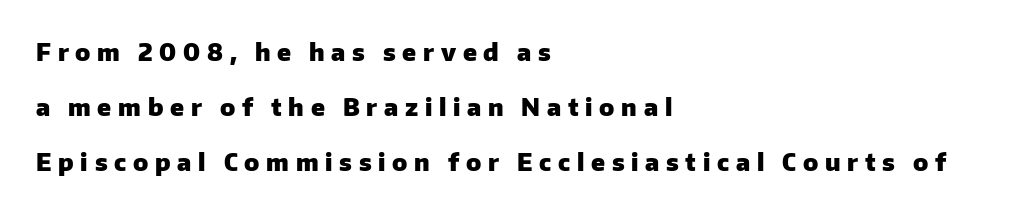
Q: Is the text bold? A: Yes.
Q: Is the text italic (slanted)? A: No, it is upright.
Q: Is the text underlined? A: No.
Q: How is the paragraph aligned? A: Left-aligned.
Q: Is the spacing between letters normal or unusually wide? A: Unusually wide.
Q: Is the spacing between lines tight, normal or loose? A: Loose.
